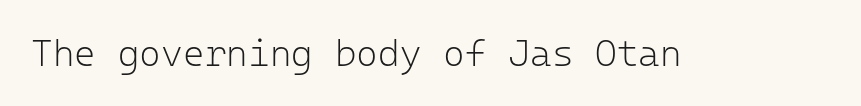
{"serif": "no", "italic": "no", "bold": "no", "weight": "light", "width": "normal", "stroke_contrast": "low", "x_height": "medium", "monospaced": "yes", "underline": "no", "letter_spacing": "normal", "letter_spacing_em": 0.0, "glyph_px": 37}
